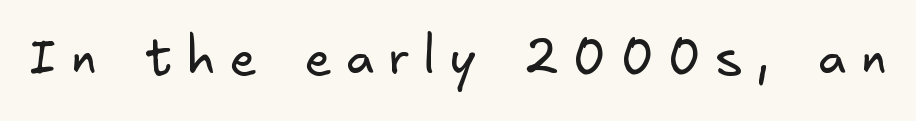
The image shows 49 px regular-weight sans-serif type; set unusually wide letter spacing (+0.3 em), not underlined; low stroke contrast and a small x-height.
